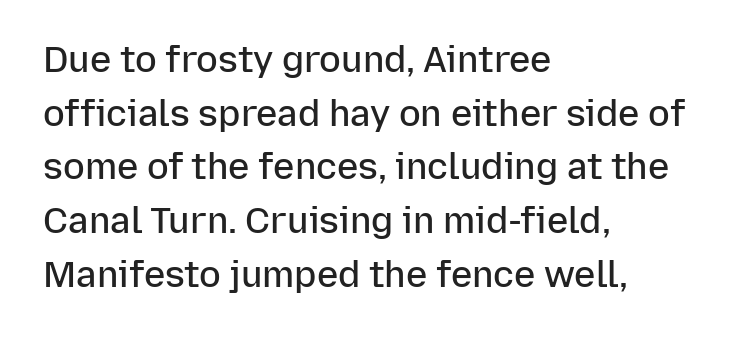
Q: Is the text bold? A: Semi-bold.
Q: Is the text italic (slanted)? A: No, it is upright.
Q: Is the typeface a serif or a sans-serif typeface? A: Sans-serif.
Q: Is the text underlined? A: No.
Q: How is the paragraph aligned? A: Left-aligned.
Q: Is the spacing between letters normal or unusually wide? A: Normal.
Q: Is the spacing between lines tight, normal or loose? A: Normal.
Q: Width (condensed, normal, or wide)? A: Normal.
Q: Stroke contrast? A: Low.
Q: x-height? A: Medium.
Q: Monospaced? A: No.
